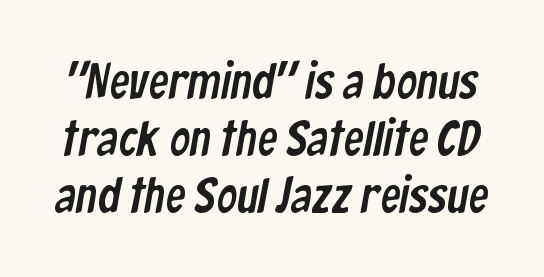
The image shows 50 px condensed sans-serif type; set tight line spacing (1.14x), normal letter spacing, not underlined; low stroke contrast and a medium x-height.
